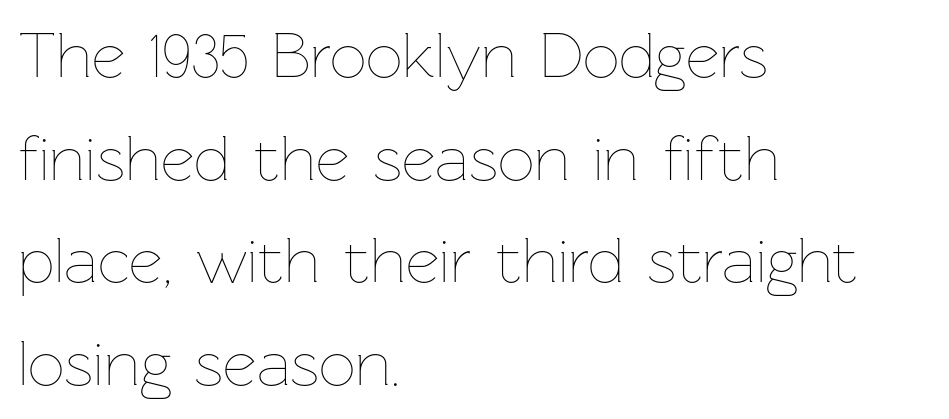
Q: Is the text bold? A: No.
Q: Is the text italic (slanted)? A: No, it is upright.
Q: Is the text underlined? A: No.
Q: How is the paragraph aligned? A: Left-aligned.
Q: Is the spacing between letters normal or unusually wide? A: Normal.
Q: Is the spacing between lines tight, normal or loose? A: Normal.
Q: Width (condensed, normal, or wide)? A: Normal.
Q: Stroke contrast? A: Low.
Q: x-height? A: Medium.
Q: Monospaced? A: No.
